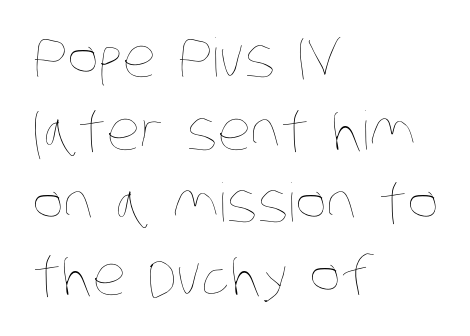
{"bold": "no", "weight": "thin", "width": "condensed", "stroke_contrast": "low", "x_height": "large", "monospaced": "no", "underline": "no", "align": "left", "line_spacing": "normal", "line_spacing_ratio": 1.37, "letter_spacing": "normal", "letter_spacing_em": 0.0, "glyph_px": 53}
